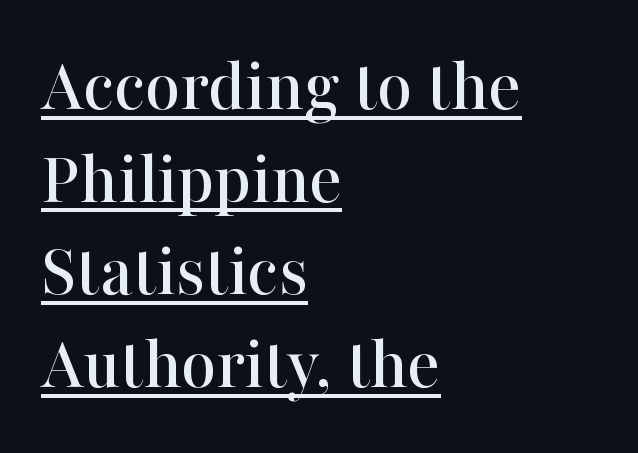
Q: Is the text italic (slanted)? A: No, it is upright.
Q: Is the typeface a serif or a sans-serif typeface? A: Serif.
Q: Is the text underlined? A: Yes.
Q: How is the paragraph aligned? A: Left-aligned.
Q: Is the spacing between letters normal or unusually wide? A: Normal.
Q: Width (condensed, normal, or wide)? A: Normal.
Q: Stroke contrast? A: High.
Q: x-height? A: Medium.
Q: Monospaced? A: No.
